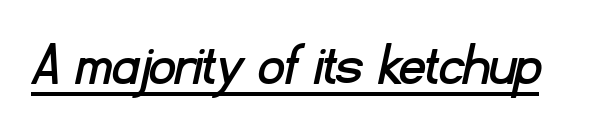
The image shows 63 px sans-serif type; set normal letter spacing, underlined; low stroke contrast and a small x-height.
